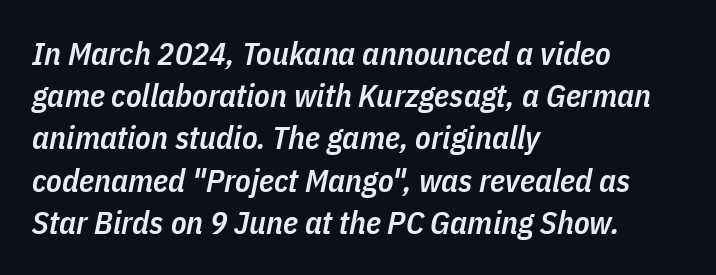
How are the letters spaced? Ordinarily, with no added tracking. Character widths vary here, with narrow letters taking less room than wide ones. The glyphs have the mass of a demibold cut, below bold. Reading down the block, your eye returns to a fixed left position each line. Glance below the letters and you will spot only blank space. Regarding leading, the lines here are spaced in the standard way.
